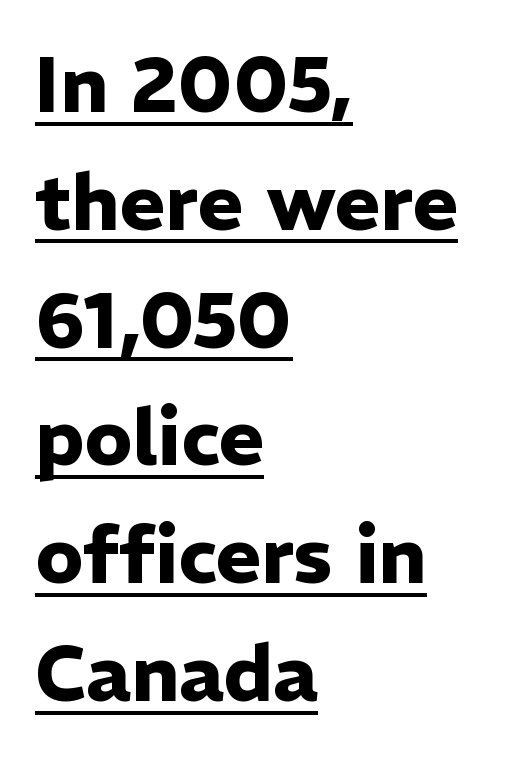
Is the letter spacing exaggerated? No — it looks like the ordinary default. These characters rest on top of a visible drawn line. Compared with a centered layout, this one pins lines to the left instead. The face used here is proportionally spaced, like ordinary book or web type.
